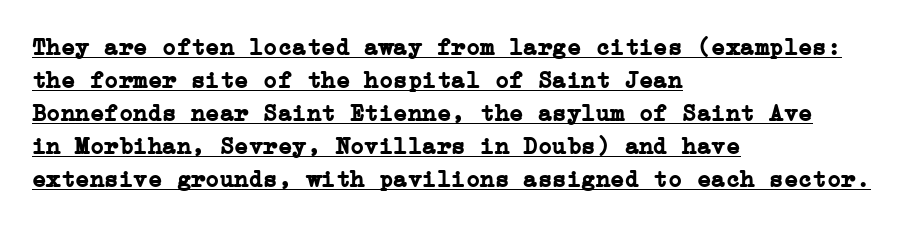
A roman cut, with each character standing at attention. Where is the straight margin? On the left. A baseline rule has been typeset under these characters. The glyphs have the mass of a bold cut. Horizontal bands of white between lines are of average thickness. Tracking value appears to be zero — textbook default spacing.
